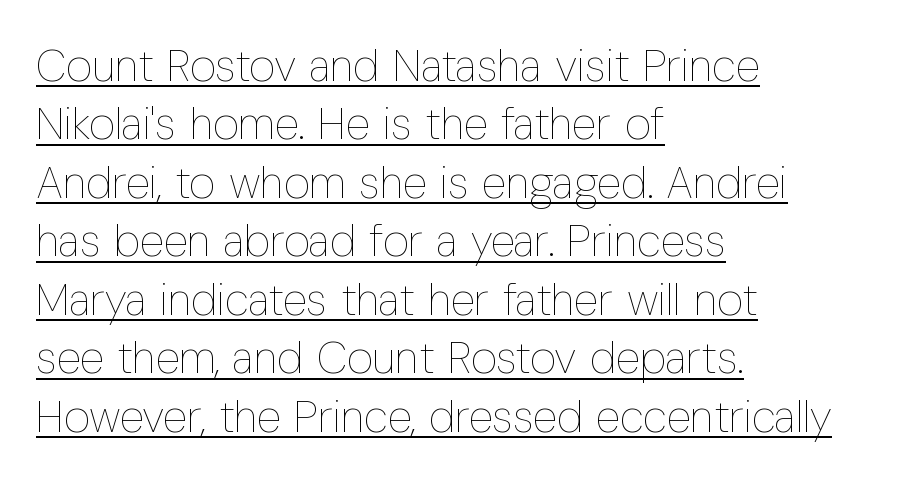
{"italic": "no", "bold": "no", "weight": "thin", "width": "condensed", "stroke_contrast": "low", "x_height": "medium", "monospaced": "no", "underline": "yes", "align": "left", "line_spacing": "normal", "line_spacing_ratio": 1.3, "letter_spacing": "normal", "letter_spacing_em": 0.0, "glyph_px": 45}
